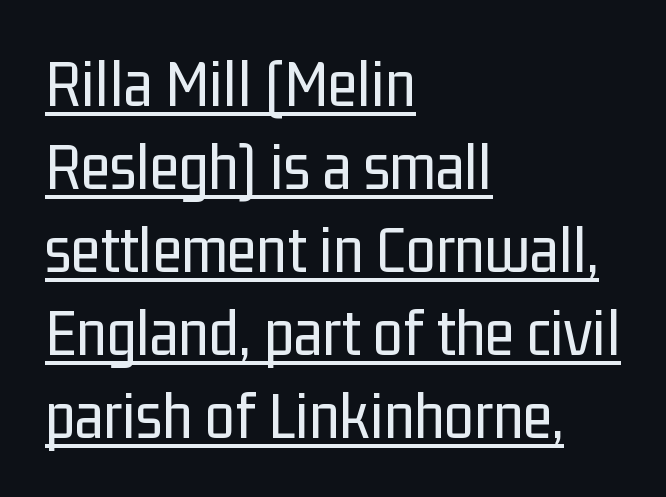
{"serif": "no", "italic": "no", "bold": "no", "weight": "regular", "width": "condensed", "stroke_contrast": "low", "x_height": "medium", "monospaced": "no", "underline": "yes", "align": "left", "line_spacing_ratio": 1.22, "letter_spacing": "normal", "letter_spacing_em": 0.0, "glyph_px": 68}
